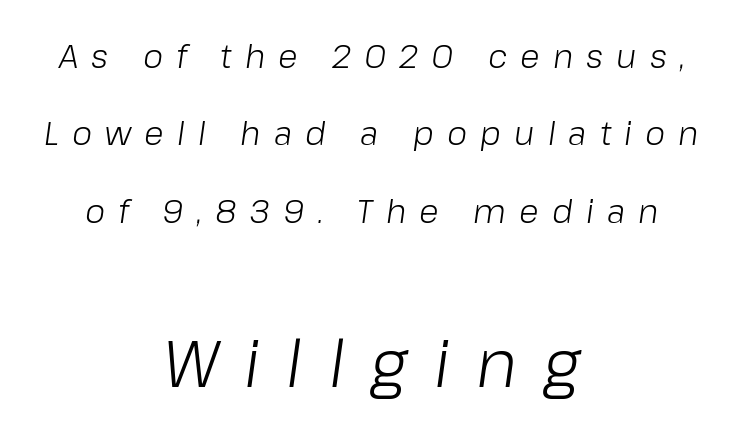
{"italic": "yes", "lean": "right", "slant_degrees": 8, "bold": "no", "weight": "light", "width": "normal", "stroke_contrast": "low", "x_height": "medium", "monospaced": "no", "underline": "no", "align": "center", "line_spacing": "loose", "line_spacing_ratio": 2.42, "letter_spacing": "wide", "letter_spacing_em": 0.41, "larger_block": "second", "size_ratio": 2.03, "glyph_px": 65}
